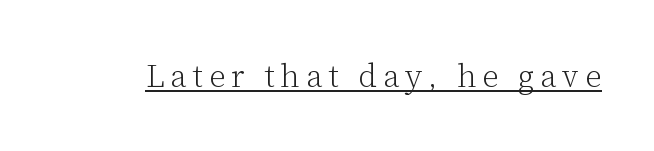
{"serif": "yes", "italic": "no", "bold": "no", "weight": "light", "width": "normal", "stroke_contrast": "low", "x_height": "medium", "monospaced": "no", "underline": "yes", "glyph_px": 32}
